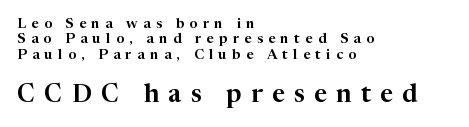
Caption: expanded tracking, letters set apart. Each line starts at the same left margin while the right side varies. Any mark beneath the type? The region is blank. The font's upright variant was chosen for this text.
